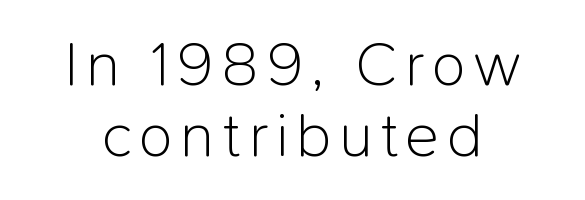
Q: Is the text bold? A: No.
Q: Is the text italic (slanted)? A: No, it is upright.
Q: Is the typeface a serif or a sans-serif typeface? A: Sans-serif.
Q: Is the text underlined? A: No.
Q: Is the spacing between lines tight, normal or loose? A: Tight.
Q: Width (condensed, normal, or wide)? A: Normal.
Q: Stroke contrast? A: Low.
Q: x-height? A: Medium.
Q: Monospaced? A: No.
